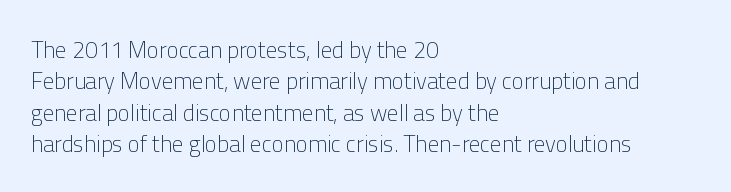
{"italic": "no", "bold": "no", "underline": "no", "align": "left", "line_spacing": "normal", "line_spacing_ratio": 1.36, "letter_spacing": "normal", "letter_spacing_em": 0.0, "glyph_px": 23}
